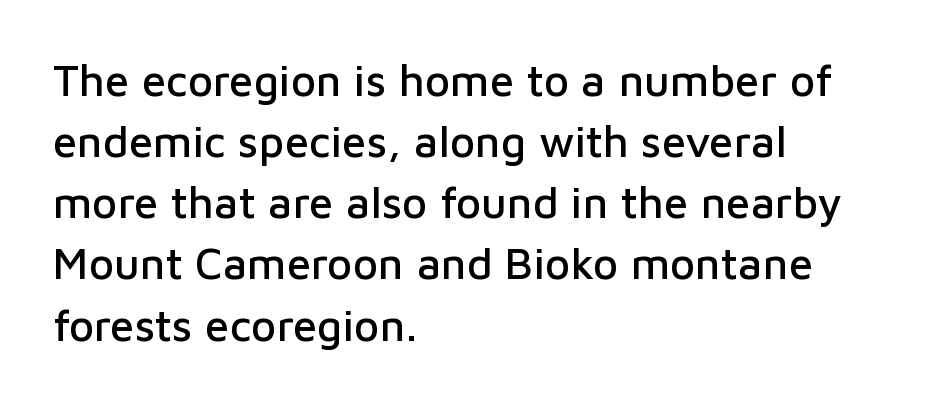
The glyphs in this specimen are sans serif. Bare-footed words on every line. Posture: upright roman. Does the copy run flush right? No — it runs flush left.
